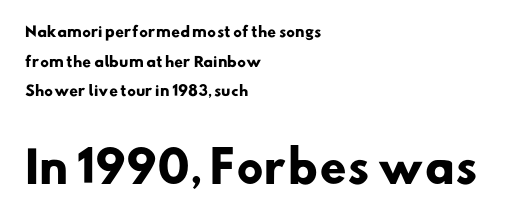
Has an underline been added? It has not. The rendering anchors every line to the left-hand side. Note the varied advance widths — an 'i' is clearly narrower than an 'm'. Baseline-to-baseline distance is far greater than the letter height.
